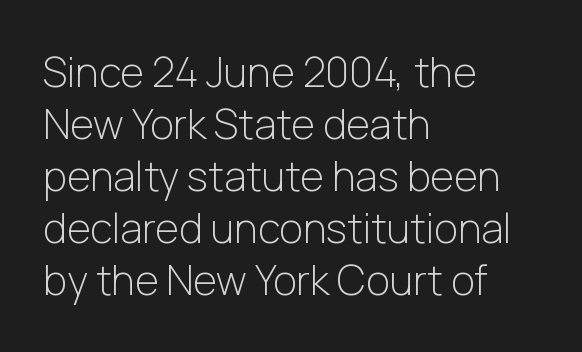
Q: Is the text bold? A: No.
Q: Is the text italic (slanted)? A: No, it is upright.
Q: Is the typeface a serif or a sans-serif typeface? A: Sans-serif.
Q: Is the text underlined? A: No.
Q: How is the paragraph aligned? A: Left-aligned.
Q: Is the spacing between letters normal or unusually wide? A: Normal.
Q: Is the spacing between lines tight, normal or loose? A: Normal.
Q: Width (condensed, normal, or wide)? A: Normal.
Q: Stroke contrast? A: Low.
Q: x-height? A: Medium.
Q: Monospaced? A: No.
